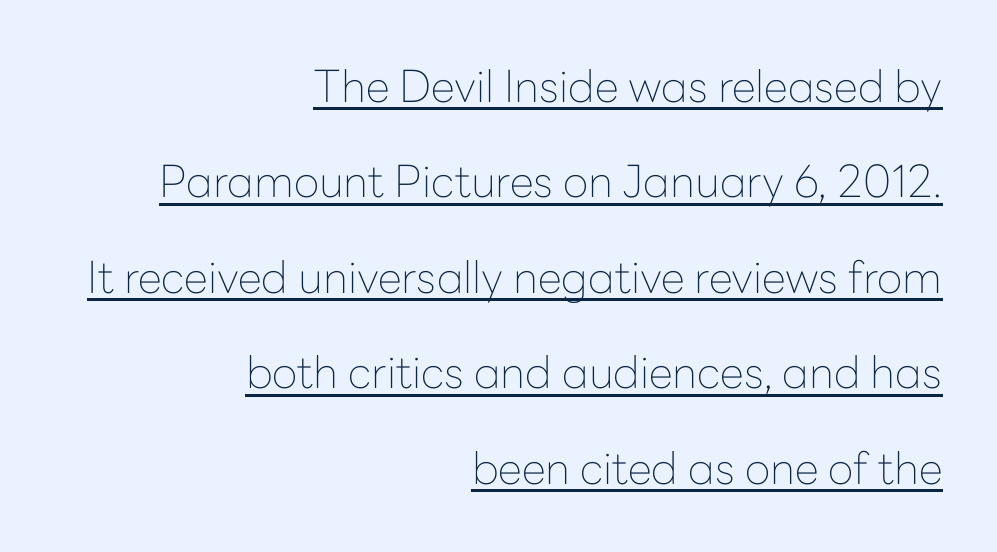
The letterforms sit shoulder to shoulder at normal distance. Decoration check: the copy is underlined. Line spacing here is loose. These lines are composed in type without serifs.
